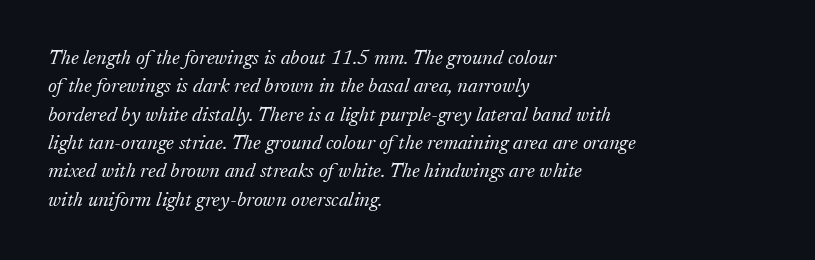
Slanted lettering throughout. Underline: absent. Horizontal bands of white between lines are of average thickness. The letterforms sit shoulder to shoulder at normal distance. The lines in this sample share a left origin and differ only in where they stop. Summary of weight: not heavy and not bold.
